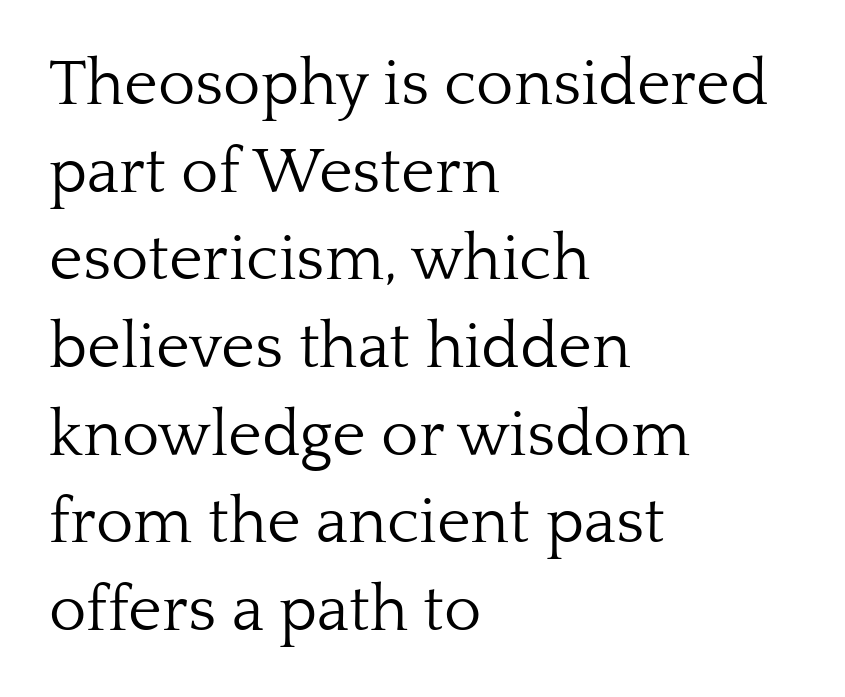
{"serif": "yes", "italic": "no", "bold": "no", "weight": "light", "width": "normal", "stroke_contrast": "low", "x_height": "medium", "monospaced": "no", "underline": "no", "align": "left", "line_spacing": "normal", "line_spacing_ratio": 1.37, "letter_spacing": "normal", "letter_spacing_em": 0.0, "glyph_px": 64}
